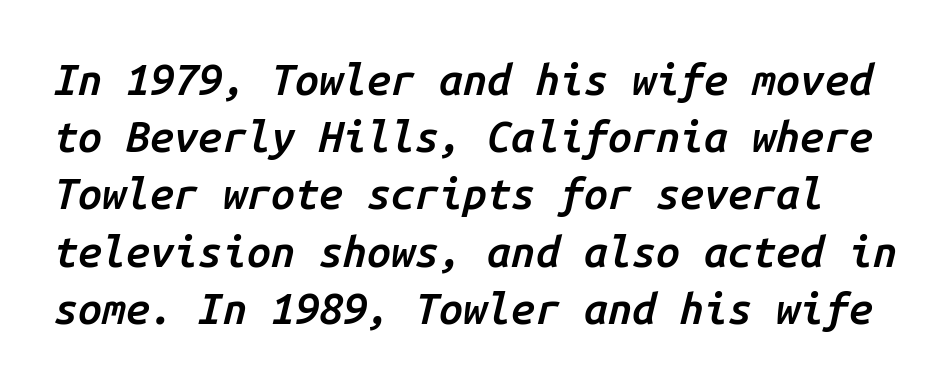
{"italic": "yes", "lean": "right", "slant_degrees": 14, "bold": "semi", "weight": "semibold", "width": "normal", "stroke_contrast": "low", "x_height": "medium", "monospaced": "yes", "underline": "no", "line_spacing": "normal", "line_spacing_ratio": 1.33, "letter_spacing": "normal", "letter_spacing_em": 0.0, "glyph_px": 43}
